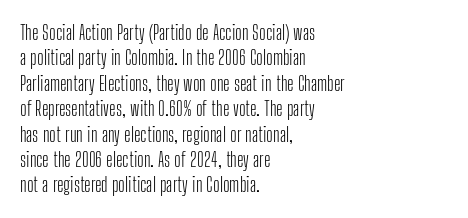
The image shows 20 px text type, upright; set left-aligned, normal line spacing (1.27x), normal letter spacing, not underlined.
